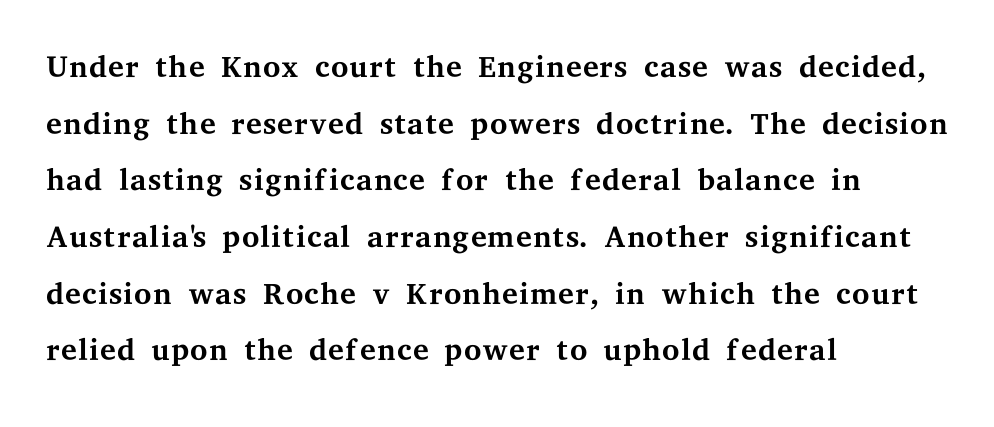
Q: Is the text bold? A: No.
Q: Is the text italic (slanted)? A: No, it is upright.
Q: Is the typeface a serif or a sans-serif typeface? A: Serif.
Q: Is the text underlined? A: No.
Q: How is the paragraph aligned? A: Left-aligned.
Q: Is the spacing between letters normal or unusually wide? A: Normal.
Q: Is the spacing between lines tight, normal or loose? A: Normal.
Q: Width (condensed, normal, or wide)? A: Wide.
Q: Stroke contrast? A: Medium.
Q: x-height? A: Medium.
Q: Monospaced? A: No.
